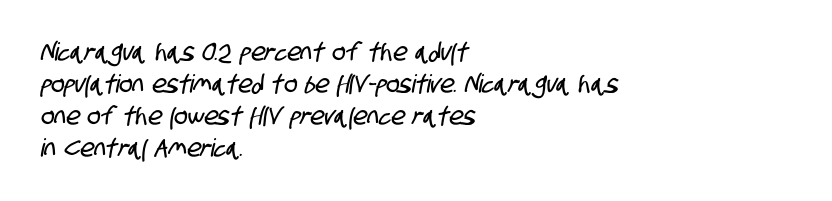
The image shows 25 px text type; set left-aligned, normal line spacing (1.28x), normal letter spacing, not underlined.
